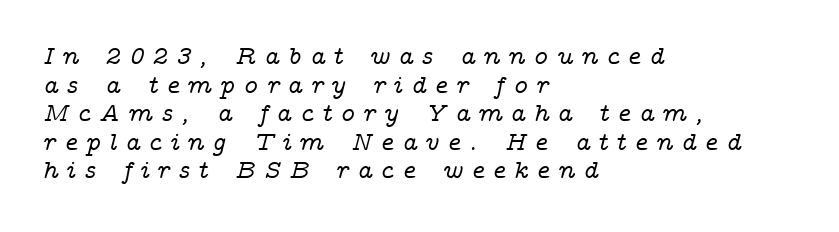
{"italic": "yes", "lean": "right", "slant_degrees": 14, "underline": "no", "align": "left", "line_spacing": "tight", "line_spacing_ratio": 1.1, "letter_spacing": "wide", "letter_spacing_em": 0.29, "glyph_px": 26}
